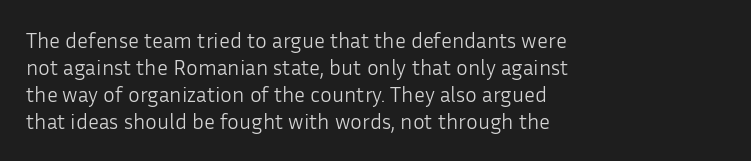
The image shows 22 px text type, upright; set left-aligned, line spacing 1.23x, normal letter spacing, not underlined.
